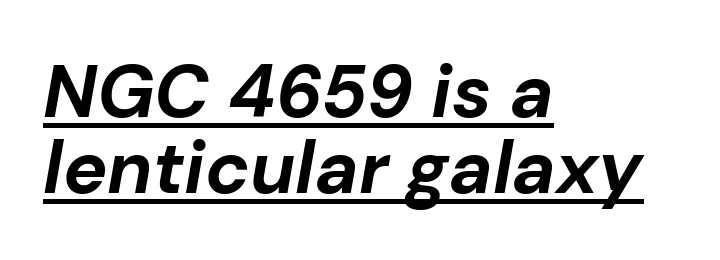
Q: Is the text bold? A: Yes.
Q: Is the text italic (slanted)? A: Yes, it leans right by about 10 degrees.
Q: Is the text underlined? A: Yes.
Q: How is the paragraph aligned? A: Left-aligned.
Q: Is the spacing between letters normal or unusually wide? A: Normal.
Q: Is the spacing between lines tight, normal or loose? A: Tight.
Q: Width (condensed, normal, or wide)? A: Normal.
Q: Stroke contrast? A: Low.
Q: x-height? A: Medium.
Q: Monospaced? A: No.
